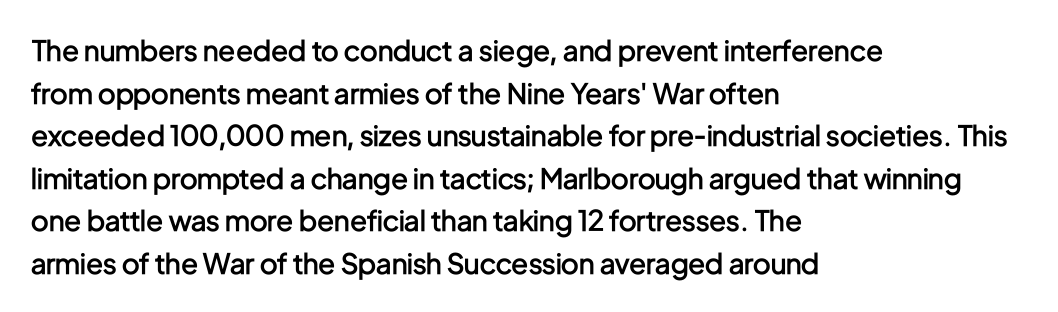
The image shows 28 px semibold, condensed sans-serif type, upright; set left-aligned, normal line spacing (1.52x), normal letter spacing, not underlined; low stroke contrast and a medium x-height.
